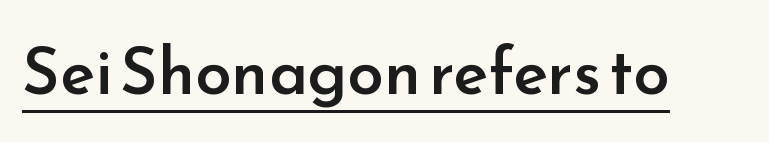
You can tell from the bare stems that sans-serif type was used. You could call the tracking neutral — neither tight nor loose. The axis of the letterforms is exactly vertical. This rendering features underlined lettering. The typesetting leans somewhat heavy: a semibold.
